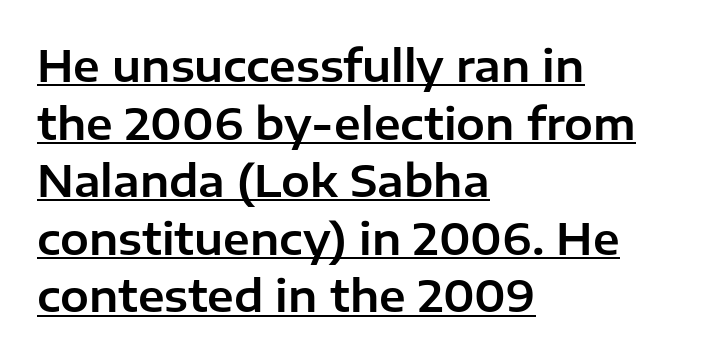
The image shows 43 px sans-serif type, upright; set left-aligned, normal line spacing (1.34x), normal letter spacing, underlined; low stroke contrast and a medium x-height.
